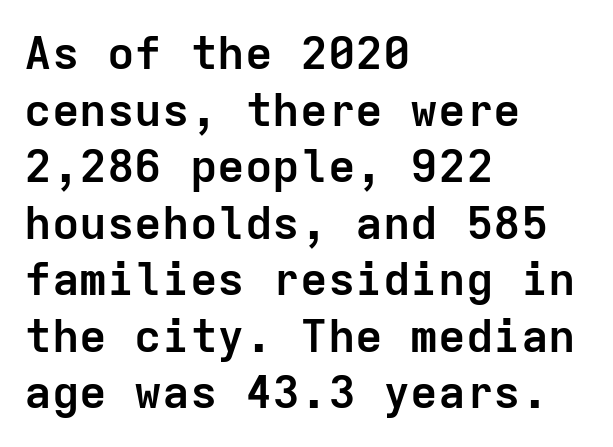
Unmarked baselines from the first word to the last. Here the designer chose a console-style face with uniform glyph widths. Letterform terminals end flat and unadorned throughout the passage. All the whitespace from short lines collects on the right.
